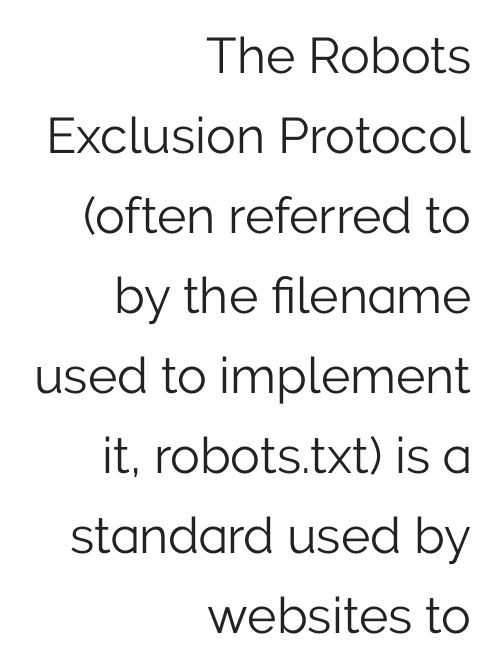
The image shows 50 px light sans-serif type, upright; set right-aligned, normal line spacing (1.6x), normal letter spacing, not underlined; low stroke contrast and a medium x-height.
